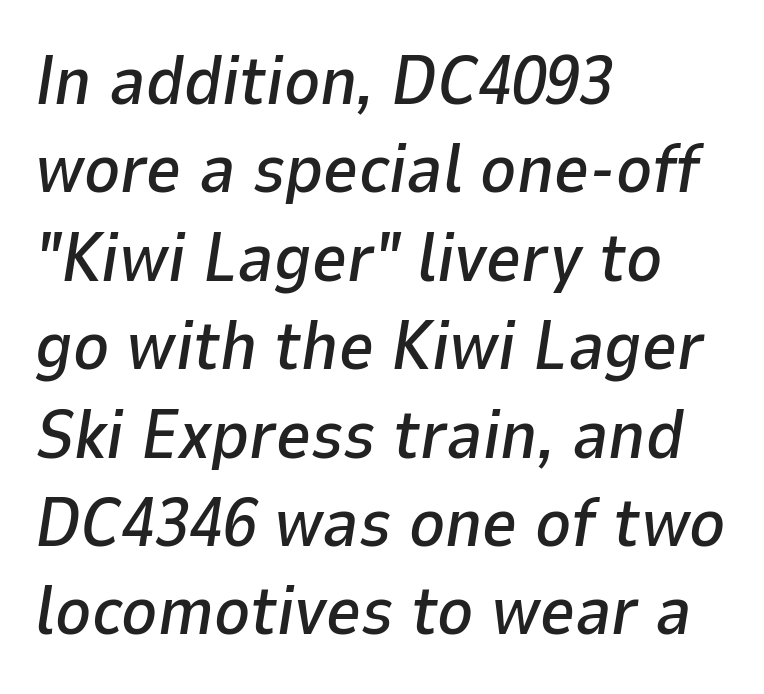
There's an unmistakable incline to the writing here. Does extra space separate the letters? No, they use regular spacing. Nobody drew a line under any word here. Compared with a centered layout, this one pins lines to the left instead. Here the designer chose a conventional face with non-uniform glyph widths.
